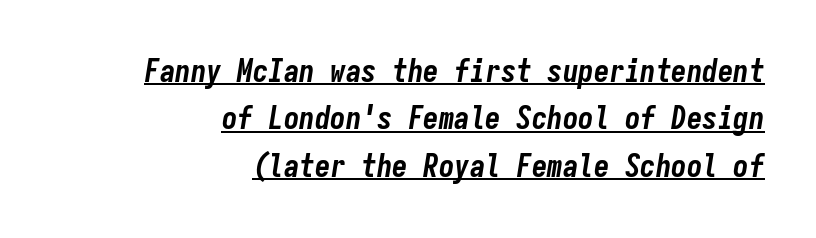
{"italic": "yes", "lean": "right", "slant_degrees": 9, "bold": "yes", "weight": "bold", "width": "condensed", "stroke_contrast": "low", "x_height": "medium", "monospaced": "yes", "underline": "yes", "align": "right", "line_spacing": "normal", "line_spacing_ratio": 1.53, "letter_spacing": "normal", "letter_spacing_em": 0.0, "glyph_px": 31}
